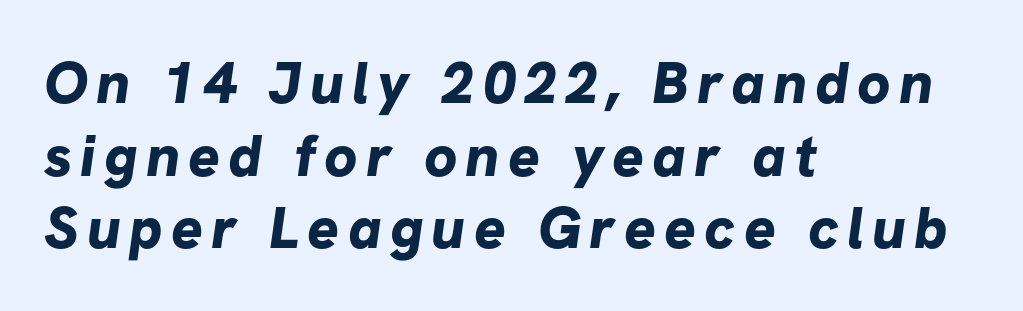
Q: Is the text bold? A: Yes.
Q: Is the typeface a serif or a sans-serif typeface? A: Sans-serif.
Q: Is the text underlined? A: No.
Q: How is the paragraph aligned? A: Left-aligned.
Q: Width (condensed, normal, or wide)? A: Normal.
Q: Stroke contrast? A: Low.
Q: x-height? A: Medium.
Q: Monospaced? A: No.
